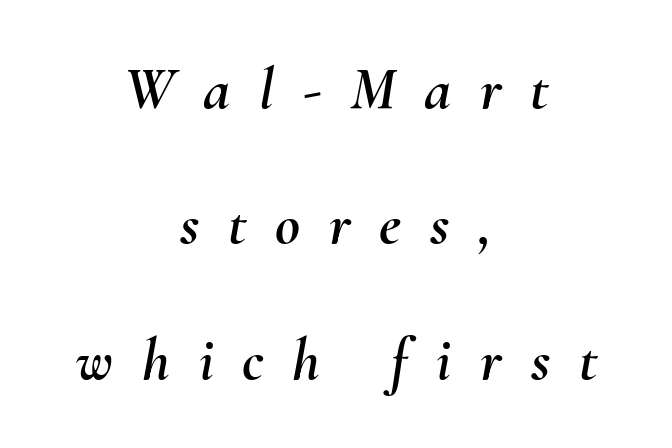
Q: Is the text italic (slanted)? A: Yes, it leans right by about 10 degrees.
Q: Is the text underlined? A: No.
Q: How is the paragraph aligned? A: Centered.
Q: Is the spacing between letters normal or unusually wide? A: Unusually wide.
Q: Is the spacing between lines tight, normal or loose? A: Loose.
Q: Width (condensed, normal, or wide)? A: Normal.
Q: Stroke contrast? A: Medium.
Q: x-height? A: Small.
Q: Monospaced? A: No.
